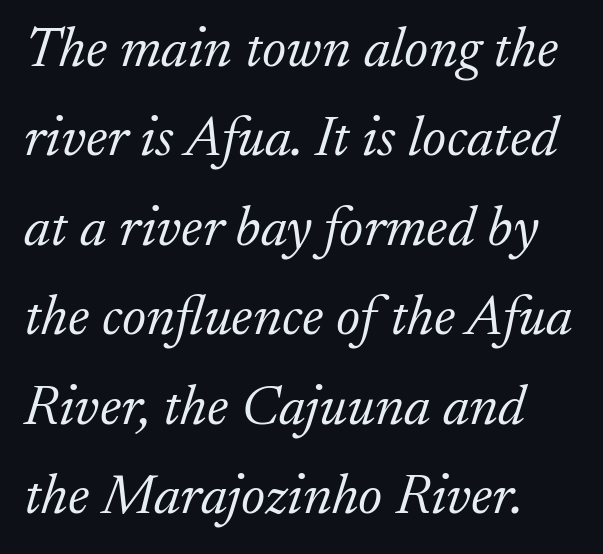
{"serif": "yes", "italic": "yes", "lean": "right", "slant_degrees": 17, "bold": "no", "weight": "light", "width": "normal", "stroke_contrast": "low", "x_height": "small", "monospaced": "no", "underline": "no", "align": "left", "line_spacing": "normal", "line_spacing_ratio": 1.57, "letter_spacing": "normal", "letter_spacing_em": 0.0, "glyph_px": 57}
